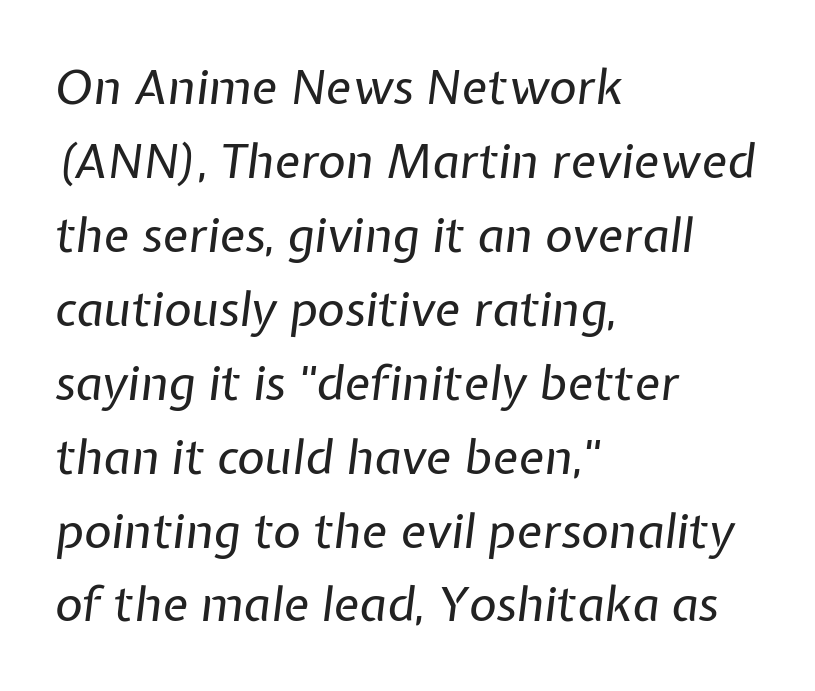
Varying glyph widths throughout — classic text-font behaviour. These lines were composed using italics. The gap between lines stays unmarked. A light-to-regular cut is what we see here. Compared with typical body copy, the letter spacing here is the same.
